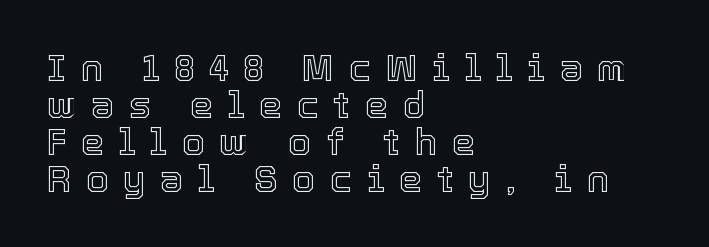
The image shows 37 px text type, upright; set left-aligned, tight line spacing (1.0x), unusually wide letter spacing (+0.39 em), not underlined; a medium x-height.
